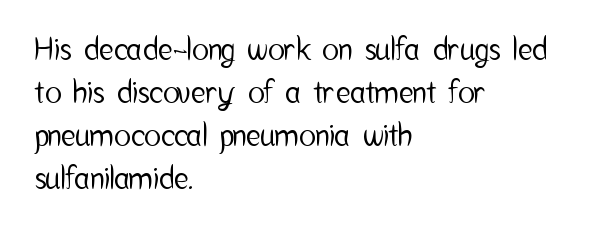
The image shows 31 px condensed sans-serif type, upright; set left-aligned, normal line spacing (1.39x), normal letter spacing, not underlined; low stroke contrast and a medium x-height.
